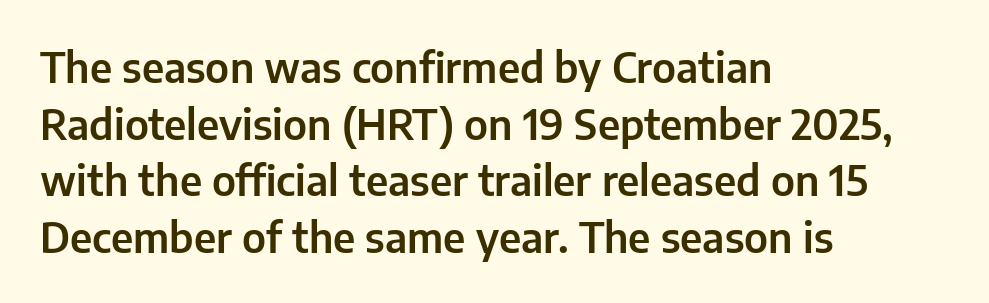
Q: Is the text italic (slanted)? A: No, it is upright.
Q: Is the typeface a serif or a sans-serif typeface? A: Sans-serif.
Q: Is the text underlined? A: No.
Q: How is the paragraph aligned? A: Left-aligned.
Q: Is the spacing between letters normal or unusually wide? A: Normal.
Q: Is the spacing between lines tight, normal or loose? A: Normal.
Q: Width (condensed, normal, or wide)? A: Normal.
Q: Stroke contrast? A: Low.
Q: x-height? A: Medium.
Q: Monospaced? A: No.
